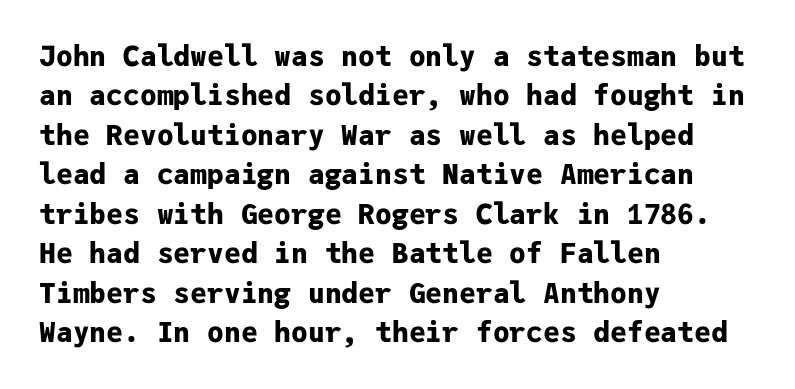
The space beneath each line is pristine and unruled. A sans-serif font was chosen for this passage. The type is set solid horizontally, with unmodified tracking. I'd describe the lettering as bold — thick and assertive.
